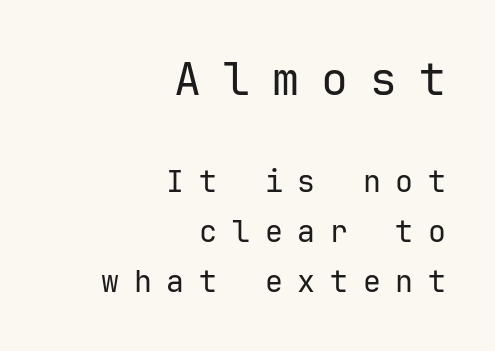
Q: Is the text bold? A: No.
Q: Is the text italic (slanted)? A: No, it is upright.
Q: Is the typeface a serif or a sans-serif typeface? A: Sans-serif.
Q: Is the text underlined? A: No.
Q: How is the paragraph aligned? A: Right-aligned.
Q: Is the spacing between letters normal or unusually wide? A: Unusually wide.
Q: Is the spacing between lines tight, normal or loose? A: Normal.
Q: Which block of text is set in a larger size, the first (top) or the second (bottom)? A: The first (top) one.
Q: Width (condensed, normal, or wide)? A: Normal.
Q: Stroke contrast? A: Low.
Q: x-height? A: Medium.
Q: Monospaced? A: Yes.
